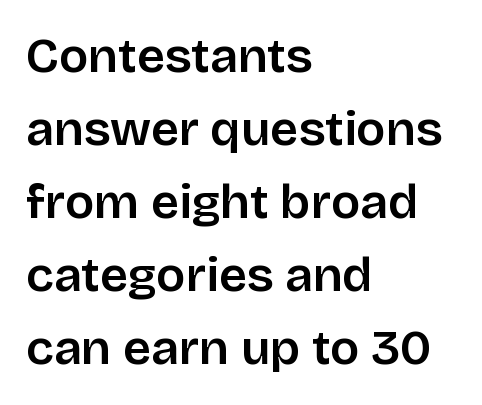
Letter spacing: default. Casual observation: everything's shoved over to the left. Does the type have serifs? No, each stem ends abruptly. Each row of text sits above clean, open space. Character widths vary here, with narrow letters taking less room than wide ones. The typography opts for an upright posture over an oblique one.
